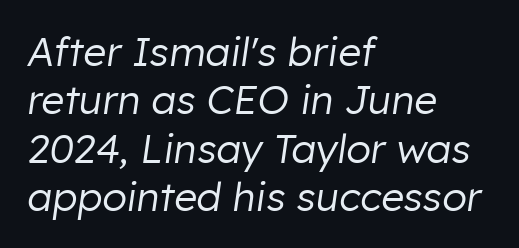
Q: Is the text bold? A: No.
Q: Is the text italic (slanted)? A: Yes, it leans right by about 8 degrees.
Q: Is the text underlined? A: No.
Q: How is the paragraph aligned? A: Left-aligned.
Q: Is the spacing between letters normal or unusually wide? A: Normal.
Q: Width (condensed, normal, or wide)? A: Normal.
Q: Stroke contrast? A: Low.
Q: x-height? A: Medium.
Q: Monospaced? A: No.
